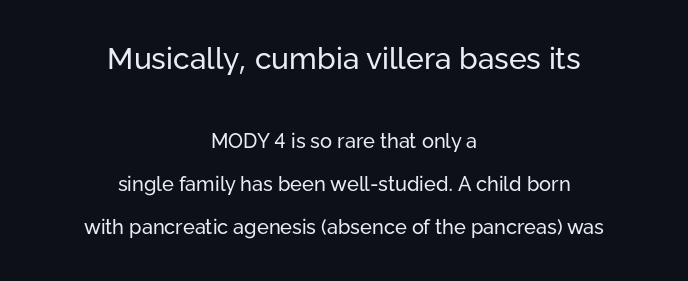
{"serif": "no", "italic": "no", "bold": "no", "weight": "regular", "width": "normal", "stroke_contrast": "low", "x_height": "medium", "monospaced": "no", "underline": "no", "align": "center", "line_spacing": "loose", "line_spacing_ratio": 2.15, "letter_spacing": "normal", "letter_spacing_em": 0.0, "larger_block": "first", "size_ratio": 1.5, "glyph_px": 30}
